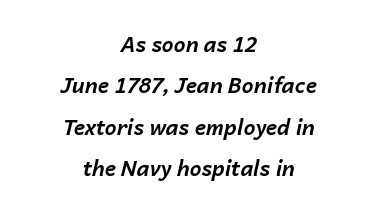
Does the weight exceed regular? Yes, all the way to bold. Letter spacing: default. Glance below the letters and you will spot only blank space. There's an unmistakable incline to the writing here. Each line is balanced around a shared central axis.
